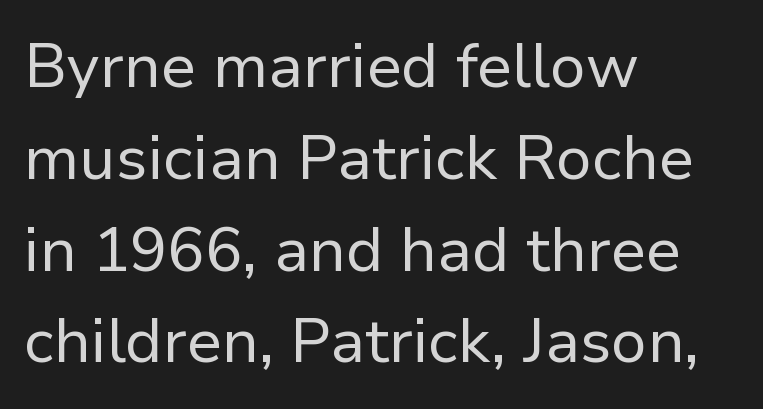
The image shows 62 px regular-weight sans-serif type, upright; set left-aligned, normal line spacing (1.48x), normal letter spacing, not underlined; low stroke contrast and a medium x-height.
